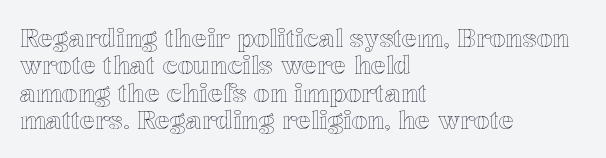
Q: Is the text italic (slanted)? A: No, it is upright.
Q: Is the text underlined? A: No.
Q: How is the paragraph aligned? A: Left-aligned.
Q: Is the spacing between letters normal or unusually wide? A: Normal.
Q: Is the spacing between lines tight, normal or loose? A: Tight.
